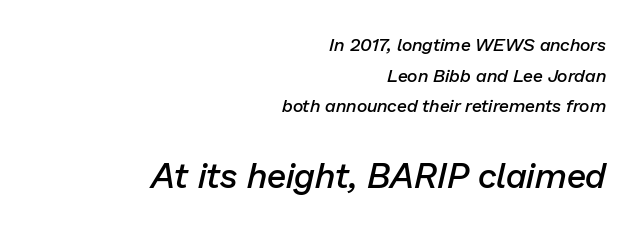
{"italic": "yes", "lean": "right", "slant_degrees": 13, "bold": "semi", "weight": "semibold", "width": "normal", "stroke_contrast": "low", "x_height": "medium", "monospaced": "no", "underline": "no", "align": "right", "line_spacing": "normal", "line_spacing_ratio": 1.7, "letter_spacing": "normal", "letter_spacing_em": 0.0, "larger_block": "second", "size_ratio": 1.94, "glyph_px": 35}
